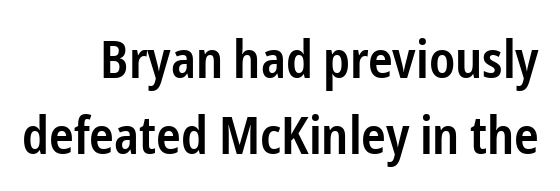
{"serif": "no", "italic": "no", "bold": "semi", "weight": "semibold", "width": "condensed", "stroke_contrast": "low", "x_height": "medium", "monospaced": "no", "underline": "no", "line_spacing": "normal", "line_spacing_ratio": 1.43, "letter_spacing": "normal", "letter_spacing_em": 0.0, "glyph_px": 53}
